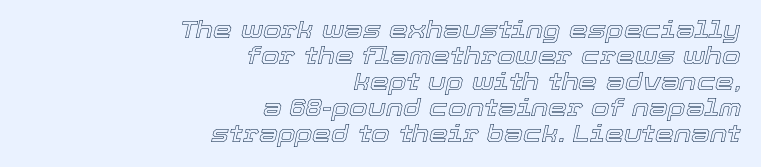
{"italic": "yes", "lean": "right", "slant_degrees": 12, "underline": "no", "align": "right", "line_spacing": "tight", "line_spacing_ratio": 1.08, "letter_spacing": "normal", "letter_spacing_em": 0.0, "glyph_px": 24}
